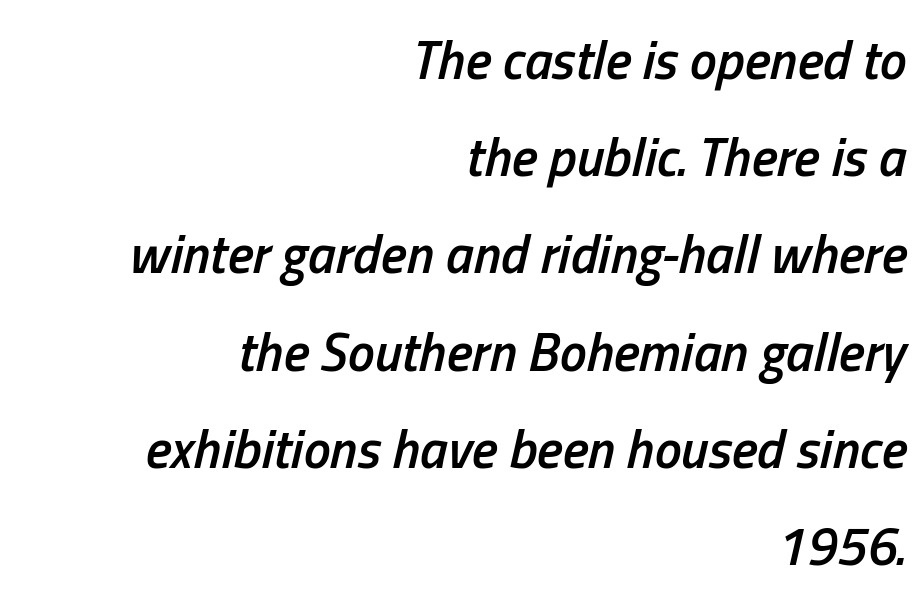
Q: Is the text bold? A: Semi-bold.
Q: Is the text italic (slanted)? A: Yes, it leans right by about 13 degrees.
Q: Is the text underlined? A: No.
Q: How is the paragraph aligned? A: Right-aligned.
Q: Is the spacing between letters normal or unusually wide? A: Normal.
Q: Width (condensed, normal, or wide)? A: Condensed.
Q: Stroke contrast? A: Low.
Q: x-height? A: Medium.
Q: Monospaced? A: No.
